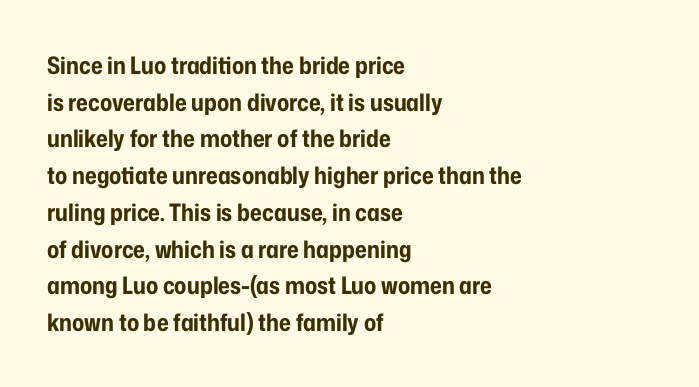
A typesetter would call this zero additional tracking. The letters stand upright; this is a roman face. Regular leading. The passage is arranged the way most books set body copy — flush left. Rule under the text: the space is simply empty. Strokes here are thick enough to call this a true bold.
